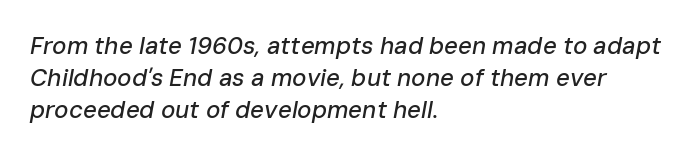
Q: Is the text italic (slanted)? A: Yes, it leans right by about 10 degrees.
Q: Is the text underlined? A: No.
Q: How is the paragraph aligned? A: Left-aligned.
Q: Is the spacing between letters normal or unusually wide? A: Normal.
Q: Is the spacing between lines tight, normal or loose? A: Normal.
